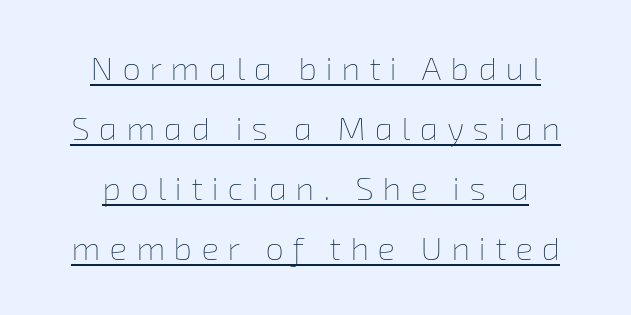
{"bold": "no", "weight": "thin", "width": "normal", "stroke_contrast": "low", "x_height": "medium", "monospaced": "no", "underline": "yes", "align": "center", "line_spacing_ratio": 1.82, "letter_spacing": "wide", "letter_spacing_em": 0.27, "glyph_px": 33}
